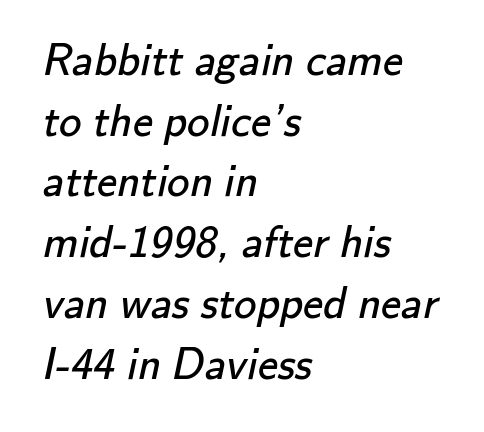
The lines are quadded left. Compared with typical body copy, the letter spacing here is the same. The specimen omits any rule beneath the text block's lines. Stroke thickness stays within the range of a standard reading face or lighter.
